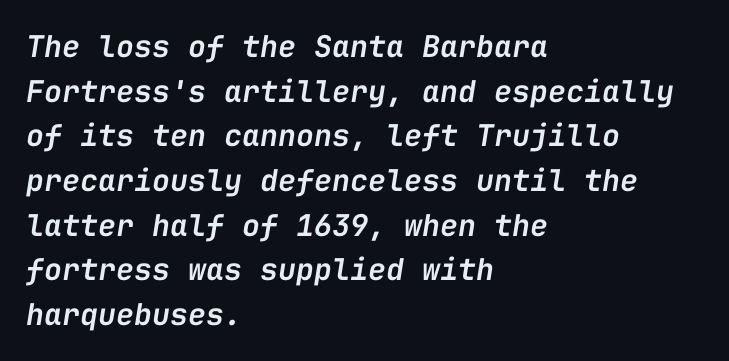
{"italic": "yes", "lean": "right", "slant_degrees": 9, "bold": "semi", "weight": "semibold", "width": "normal", "stroke_contrast": "low", "x_height": "medium", "monospaced": "yes", "underline": "no", "align": "left", "line_spacing": "normal", "line_spacing_ratio": 1.49, "letter_spacing": "normal", "letter_spacing_em": 0.0, "glyph_px": 30}
